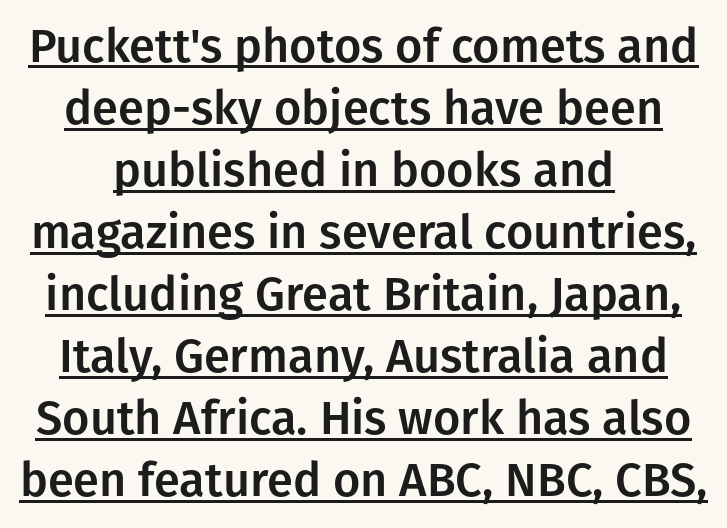
Q: Is the text italic (slanted)? A: No, it is upright.
Q: Is the typeface a serif or a sans-serif typeface? A: Sans-serif.
Q: Is the text underlined? A: Yes.
Q: How is the paragraph aligned? A: Centered.
Q: Is the spacing between letters normal or unusually wide? A: Normal.
Q: Is the spacing between lines tight, normal or loose? A: Normal.
Q: Width (condensed, normal, or wide)? A: Normal.
Q: Stroke contrast? A: Low.
Q: x-height? A: Medium.
Q: Monospaced? A: No.
